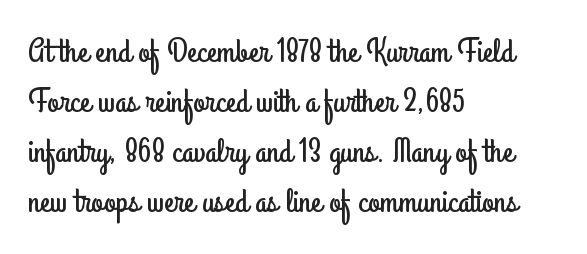
Q: Is the typeface a serif or a sans-serif typeface? A: Sans-serif.
Q: Is the text underlined? A: No.
Q: How is the paragraph aligned? A: Left-aligned.
Q: Is the spacing between letters normal or unusually wide? A: Normal.
Q: Is the spacing between lines tight, normal or loose? A: Normal.
Q: Width (condensed, normal, or wide)? A: Condensed.
Q: Stroke contrast? A: Low.
Q: x-height? A: Small.
Q: Monospaced? A: No.
